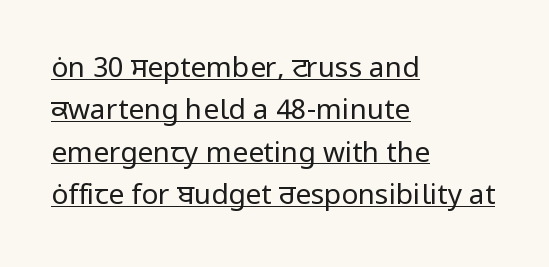
The image shows 28 px regular-weight sans-serif type, upright; set left-aligned, normal line spacing (1.51x), normal letter spacing, underlined; low stroke contrast and a medium x-height.
